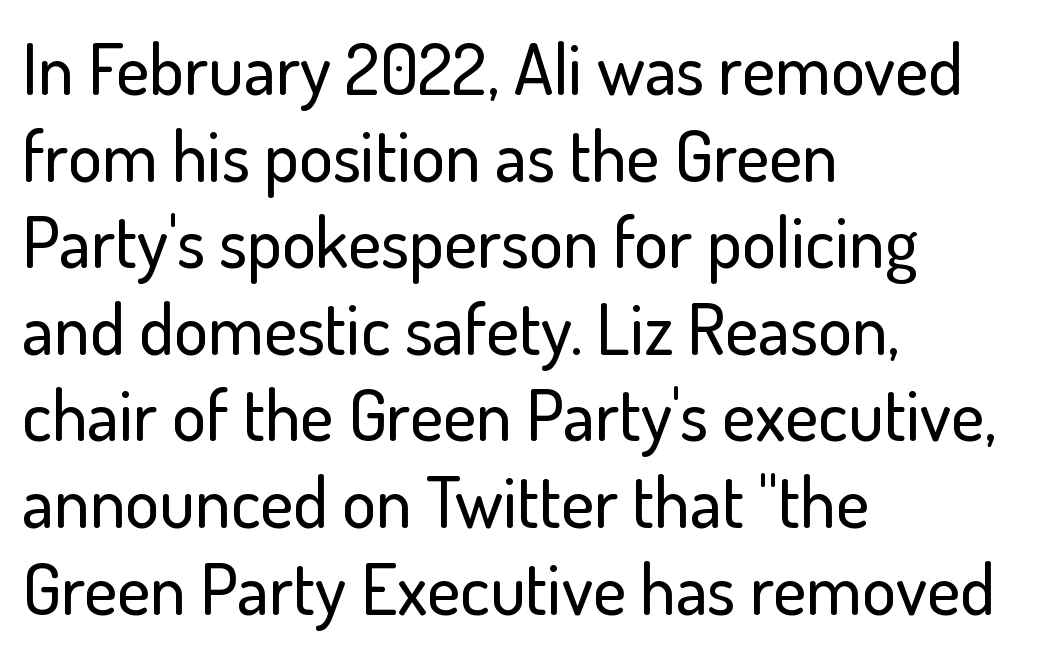
What stands out about the letter spacing? Nothing — it is the standard amount. The words here are not underlined. The type family on display is of the sans-serif kind. Do the characters align in a grid? No, the font is proportional. Every stem runs plumb, perpendicular to the baseline.
